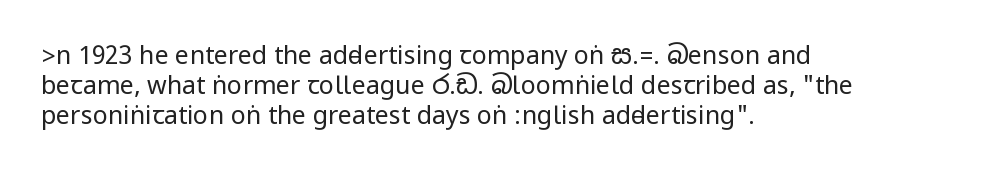
The image shows 25 px text type, upright; set left-aligned, line spacing 1.21x, normal letter spacing, not underlined.
